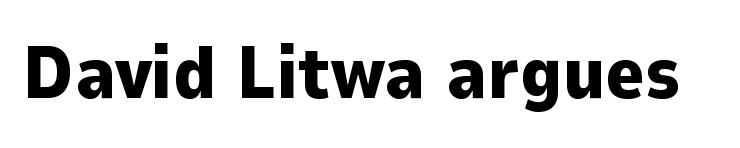
{"serif": "no", "italic": "no", "bold": "yes", "weight": "heavy", "width": "normal", "stroke_contrast": "low", "x_height": "medium", "monospaced": "no", "underline": "no", "letter_spacing": "normal", "letter_spacing_em": 0.0, "glyph_px": 74}
